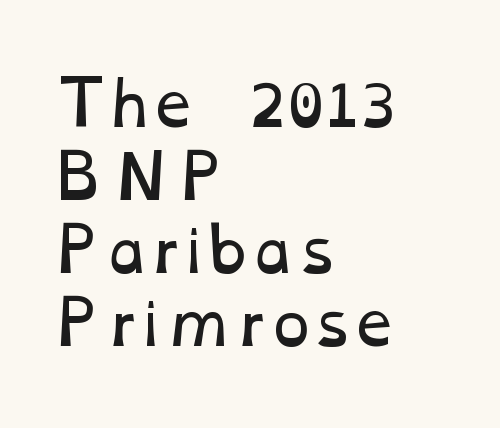
The image shows 59 px regular-weight, wide type; set left-aligned, line spacing 1.24x, normal letter spacing, not underlined; low stroke contrast and a medium x-height.
